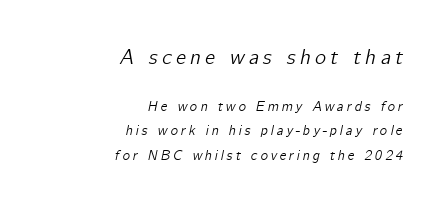
Every character sits at an angle, as italics do. Right-aligned paragraph, ragged on the left. Typesetter's note — upper block bumped up in size, lower block left smaller. The rendering inserts visible extra space after every character. Words float on clear page, feet unadorned.
